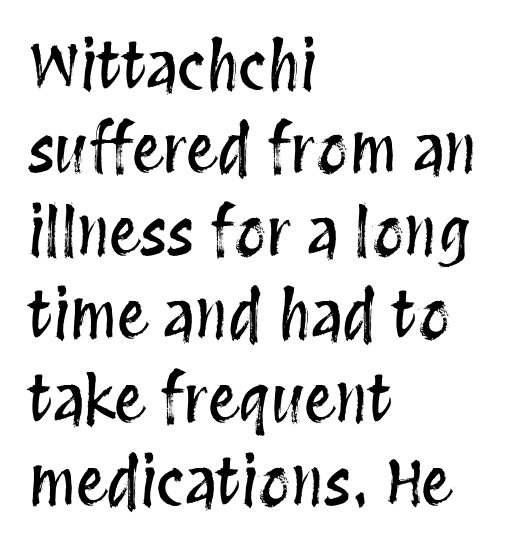
{"italic": "no", "width": "condensed", "stroke_contrast": "medium", "x_height": "large", "monospaced": "no", "underline": "no", "align": "left", "line_spacing": "normal", "line_spacing_ratio": 1.32, "letter_spacing": "normal", "letter_spacing_em": 0.0, "glyph_px": 63}
